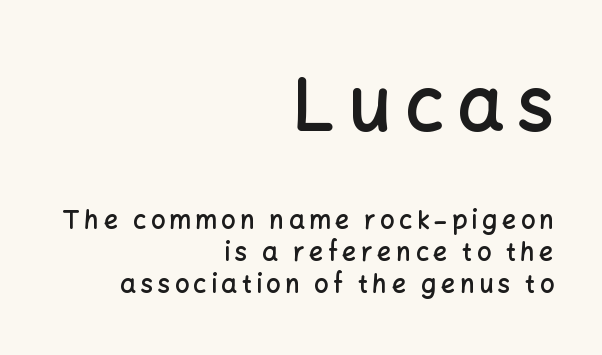
The image shows 74 px semibold sans-serif type, upright; set right-aligned, normal line spacing (1.27x), not underlined; the first (top) block is 2.96x larger; low stroke contrast and a medium x-height.
